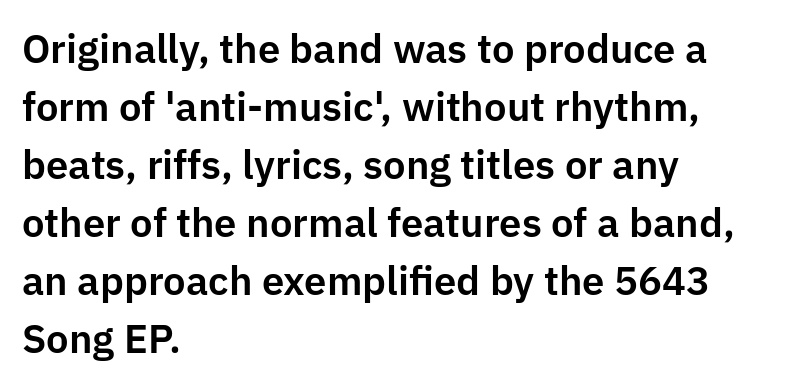
Each word holds together tightly as a unit, with standard inter-letter gaps. The face used here is a sans, in the tradition of grotesques and geometrics. Think of a printed novel: that variable character pitch is what you see here. The space directly below the letters is spotless. Every stem runs plumb, perpendicular to the baseline. Summary of vertical rhythm: regular, with standard interline spacing.
